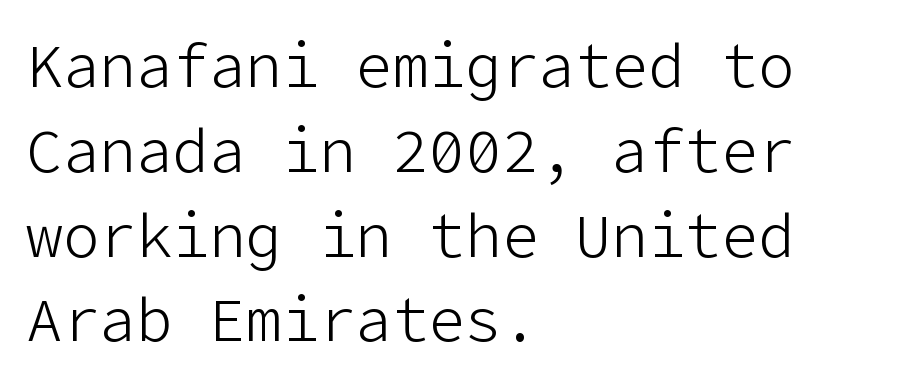
The image shows 61 px light sans-serif type, upright; set left-aligned, normal line spacing (1.39x), normal letter spacing, not underlined; low stroke contrast and a medium x-height.
